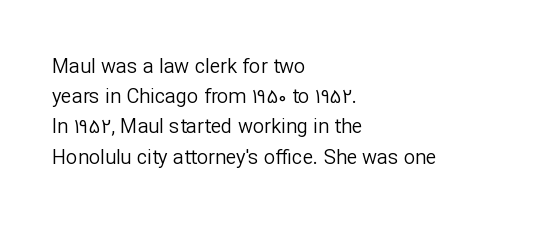
The image shows 20 px text type, upright; set left-aligned, normal line spacing (1.51x), normal letter spacing, not underlined.
